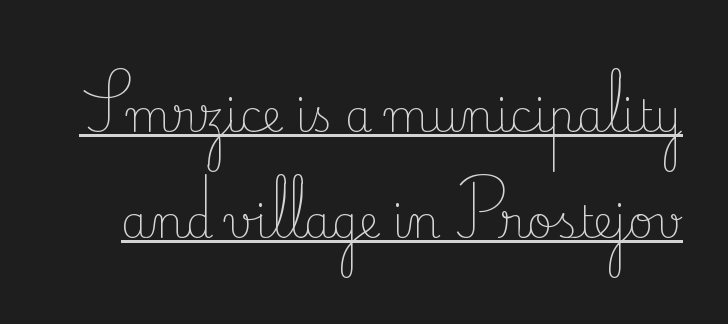
The image shows 44 px light serif type, upright; set loose line spacing (2.4x), normal letter spacing, underlined; low stroke contrast and a small x-height.
